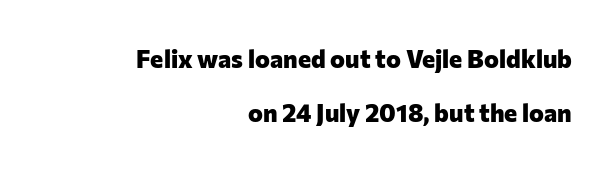
{"italic": "no", "bold": "yes", "underline": "no", "align": "right", "line_spacing": "loose", "line_spacing_ratio": 2.16, "letter_spacing": "normal", "letter_spacing_em": 0.0, "glyph_px": 25}
